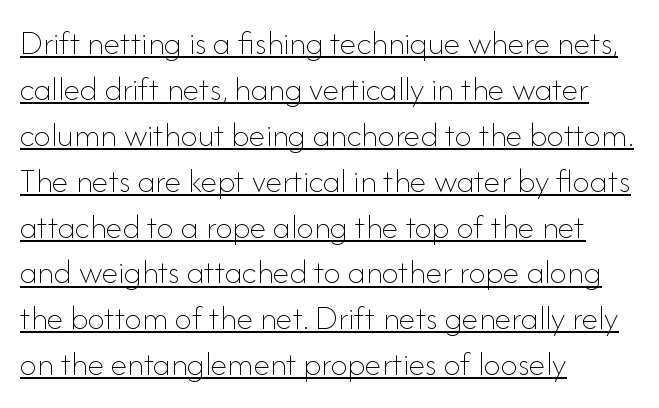
Q: Is the text bold? A: No.
Q: Is the text italic (slanted)? A: No, it is upright.
Q: Is the text underlined? A: Yes.
Q: How is the paragraph aligned? A: Left-aligned.
Q: Is the spacing between letters normal or unusually wide? A: Normal.
Q: Is the spacing between lines tight, normal or loose? A: Normal.
Q: Width (condensed, normal, or wide)? A: Normal.
Q: Stroke contrast? A: Low.
Q: x-height? A: Small.
Q: Monospaced? A: No.
